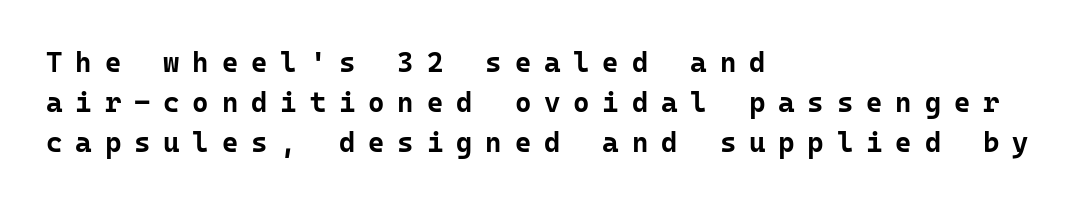
Monospaced: the letters line up in strict vertical columns. The rendering inserts visible extra space after every character. These lines are composed in type without serifs. Caption: bold face, heavy strokes.
